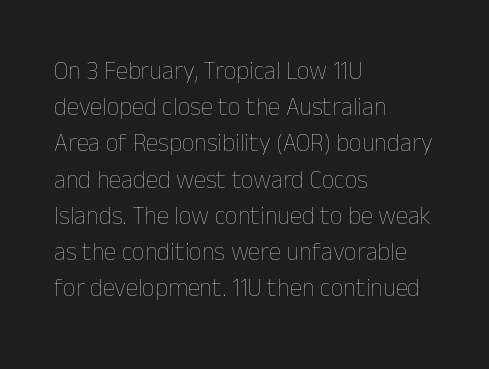
The cut favours lightness, reaching ordinary text weight at its darkest. Left-aligned paragraph, ragged on the right. There is no visible air inserted between adjacent glyphs. Has an underline been added? It has not. Upright lettering throughout. Leading matches the norm, producing a regular column.
